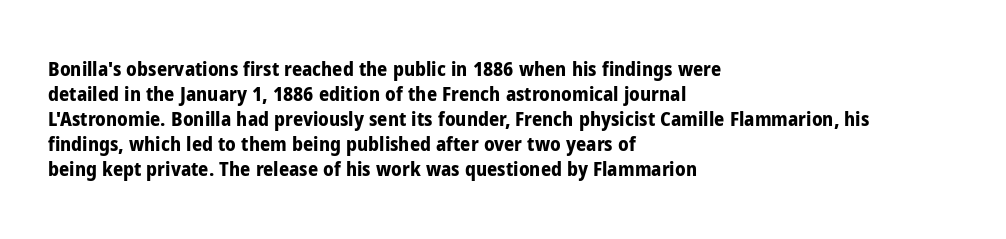
{"italic": "no", "bold": "yes", "underline": "no", "align": "left", "line_spacing": "normal", "line_spacing_ratio": 1.25, "letter_spacing": "normal", "letter_spacing_em": 0.0, "glyph_px": 20}
